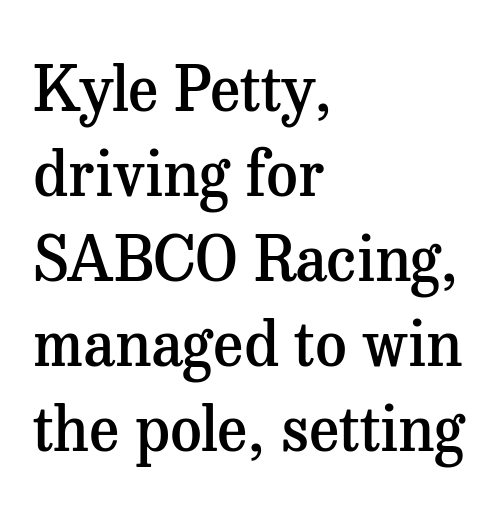
Q: Is the text bold? A: Semi-bold.
Q: Is the text italic (slanted)? A: No, it is upright.
Q: Is the typeface a serif or a sans-serif typeface? A: Serif.
Q: Is the text underlined? A: No.
Q: How is the paragraph aligned? A: Left-aligned.
Q: Is the spacing between letters normal or unusually wide? A: Normal.
Q: Is the spacing between lines tight, normal or loose? A: Normal.
Q: Width (condensed, normal, or wide)? A: Normal.
Q: Stroke contrast? A: Medium.
Q: x-height? A: Medium.
Q: Monospaced? A: No.
